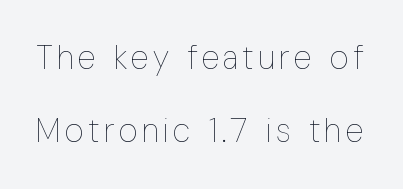
The image shows 33 px thin, condensed type, upright; set loose line spacing (2.2x), not underlined; low stroke contrast and a medium x-height.
